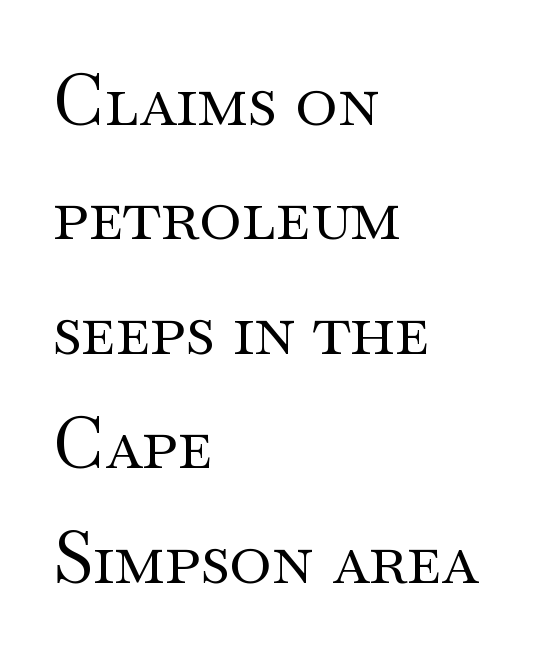
{"serif": "yes", "italic": "no", "bold": "no", "weight": "regular", "width": "wide", "stroke_contrast": "medium", "x_height": "small", "monospaced": "no", "underline": "no", "align": "left", "line_spacing": "normal", "line_spacing_ratio": 1.59, "letter_spacing": "normal", "letter_spacing_em": 0.0, "glyph_px": 72}
